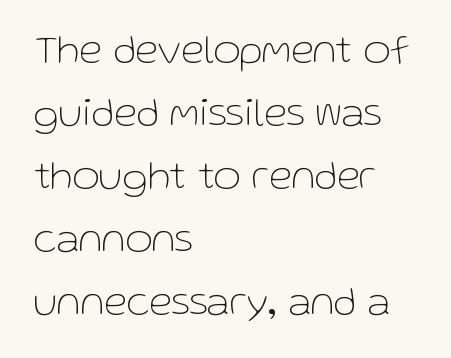
Q: Is the text bold? A: No.
Q: Is the text italic (slanted)? A: No, it is upright.
Q: Is the typeface a serif or a sans-serif typeface? A: Sans-serif.
Q: Is the text underlined? A: No.
Q: How is the paragraph aligned? A: Left-aligned.
Q: Is the spacing between letters normal or unusually wide? A: Normal.
Q: Is the spacing between lines tight, normal or loose? A: Normal.
Q: Width (condensed, normal, or wide)? A: Normal.
Q: Stroke contrast? A: Low.
Q: x-height? A: Medium.
Q: Monospaced? A: No.
